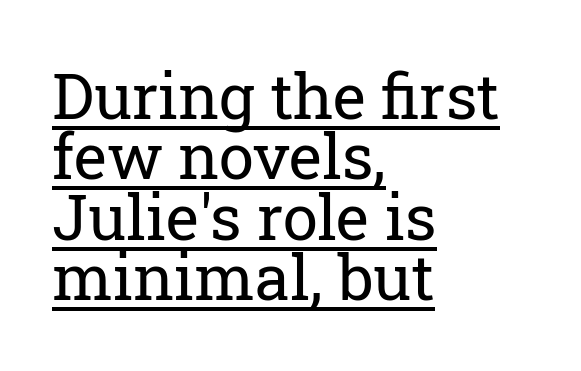
Q: Is the text bold? A: No.
Q: Is the text italic (slanted)? A: No, it is upright.
Q: Is the typeface a serif or a sans-serif typeface? A: Serif.
Q: Is the text underlined? A: Yes.
Q: How is the paragraph aligned? A: Left-aligned.
Q: Is the spacing between letters normal or unusually wide? A: Normal.
Q: Is the spacing between lines tight, normal or loose? A: Tight.
Q: Width (condensed, normal, or wide)? A: Normal.
Q: Stroke contrast? A: Low.
Q: x-height? A: Medium.
Q: Monospaced? A: No.
